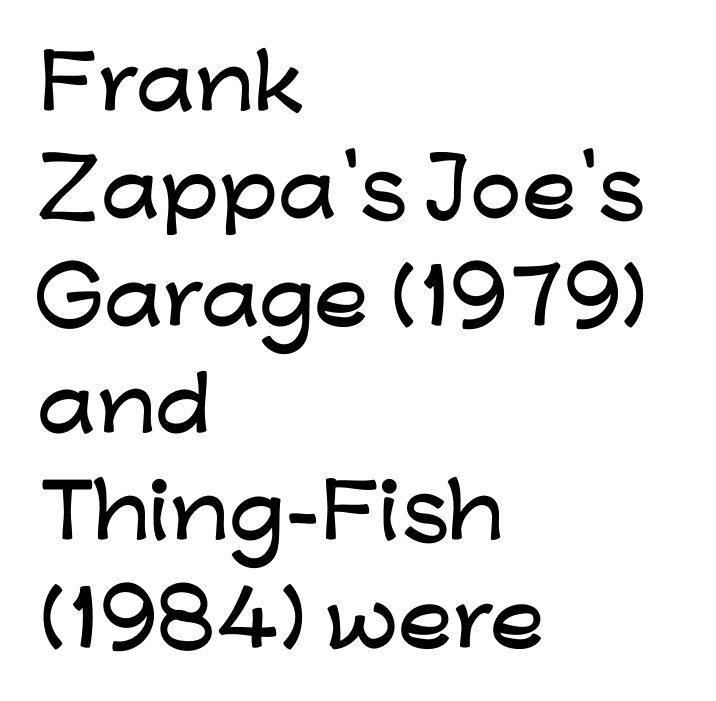
Q: Is the text italic (slanted)? A: No, it is upright.
Q: Is the typeface a serif or a sans-serif typeface? A: Sans-serif.
Q: Is the text underlined? A: No.
Q: How is the paragraph aligned? A: Left-aligned.
Q: Is the spacing between letters normal or unusually wide? A: Normal.
Q: Is the spacing between lines tight, normal or loose? A: Normal.
Q: Width (condensed, normal, or wide)? A: Wide.
Q: Stroke contrast? A: Low.
Q: x-height? A: Medium.
Q: Monospaced? A: No.
